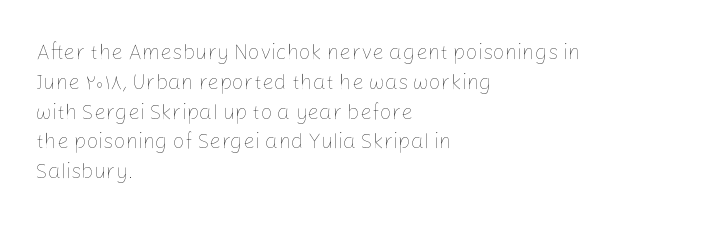
The image shows 21 px text type, upright; set left-aligned, normal line spacing (1.42x), normal letter spacing, not underlined.
